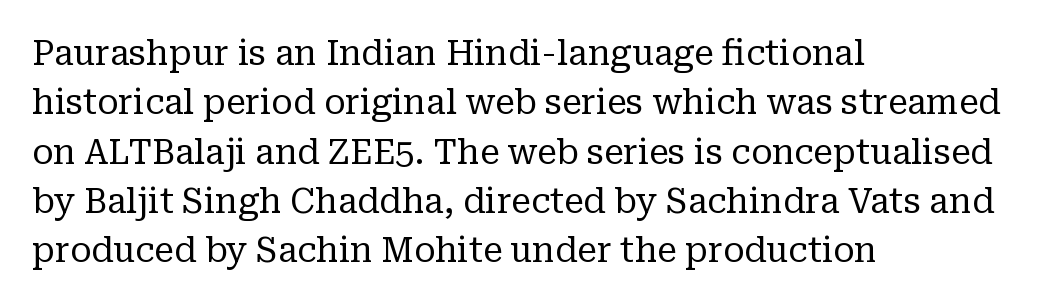
A bare baseline throughout the passage. You can tell from the footed stems that serif type was used. If you drew a line through each stem, it would be perfectly vertical. The weight tops out at a normal text grade.
